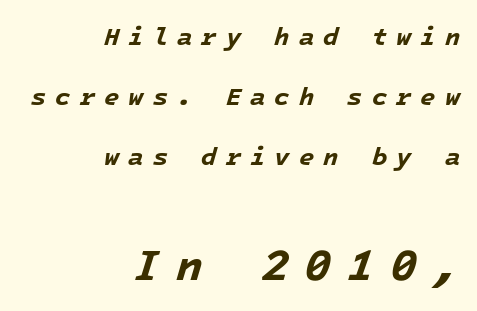
Q: Is the text bold? A: Yes.
Q: Is the text italic (slanted)? A: Yes, it leans right by about 16 degrees.
Q: Is the text underlined? A: No.
Q: How is the paragraph aligned? A: Right-aligned.
Q: Is the spacing between letters normal or unusually wide? A: Unusually wide.
Q: Is the spacing between lines tight, normal or loose? A: Loose.
Q: Which block of text is set in a larger size, the first (top) or the second (bottom)? A: The second (bottom) one.
Q: Width (condensed, normal, or wide)? A: Normal.
Q: Stroke contrast? A: Low.
Q: x-height? A: Medium.
Q: Monospaced? A: Yes.
